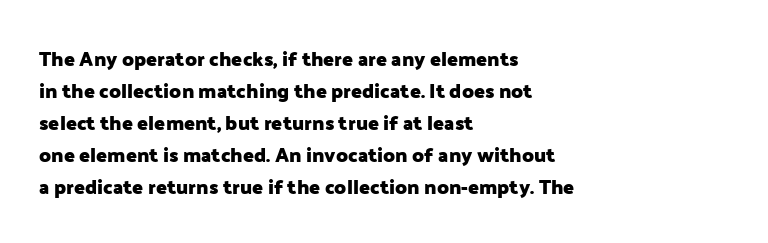
The image shows 20 px bold type, upright; set left-aligned, normal line spacing (1.6x), normal letter spacing, not underlined.
